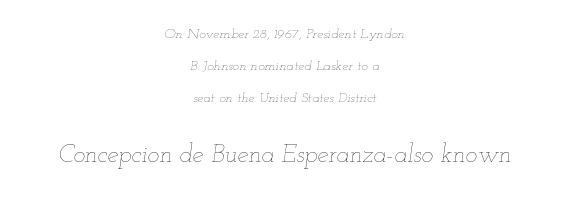
The image shows 25 px text type, italic (leaning right); set centered, loose line spacing (2.29x), normal letter spacing, not underlined; the second (bottom) block is 1.79x larger.
